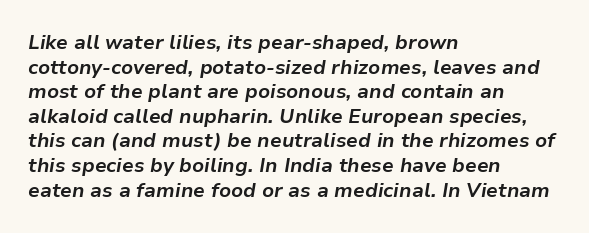
The image shows 20 px bold type, italic (leaning right); set left-aligned, line spacing 1.23x, normal letter spacing, not underlined.
